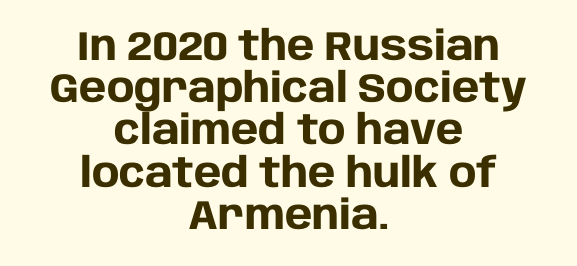
The rag falls on both sides of this text block equally. The passage shown is typed in a proportional face where columns would drift. Cramped leading. The type is set solid horizontally, with unmodified tracking.
